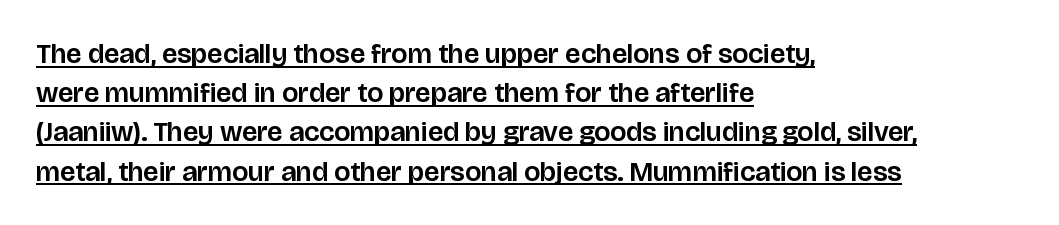
Q: Is the text italic (slanted)? A: No, it is upright.
Q: Is the typeface a serif or a sans-serif typeface? A: Sans-serif.
Q: Is the text underlined? A: Yes.
Q: How is the paragraph aligned? A: Left-aligned.
Q: Is the spacing between letters normal or unusually wide? A: Normal.
Q: Is the spacing between lines tight, normal or loose? A: Normal.
Q: Width (condensed, normal, or wide)? A: Normal.
Q: Stroke contrast? A: Low.
Q: x-height? A: Large.
Q: Monospaced? A: No.
